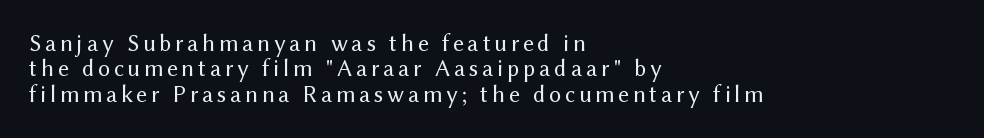
The image shows 24 px text type, upright; set left-aligned, tight line spacing (1.06x), not underlined.
